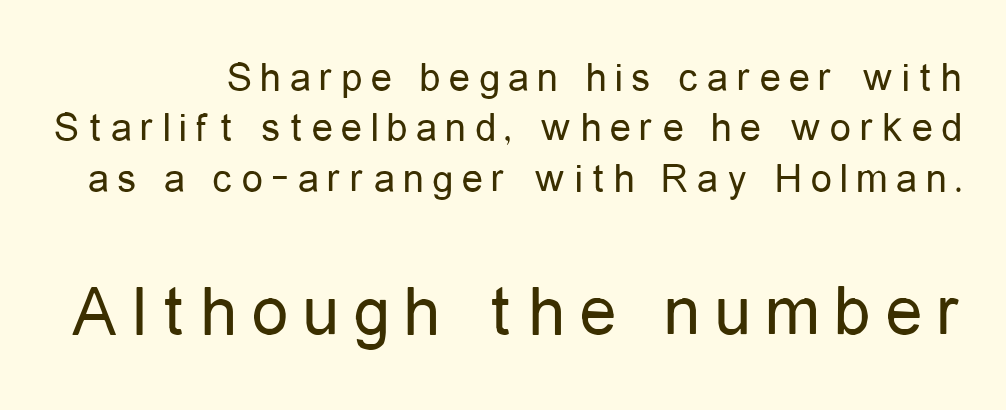
The image shows 73 px regular-weight, condensed sans-serif type, upright; set line spacing 1.2x, unusually wide letter spacing (+0.21 em), not underlined; the second (bottom) block is 1.74x larger; low stroke contrast and a medium x-height.
